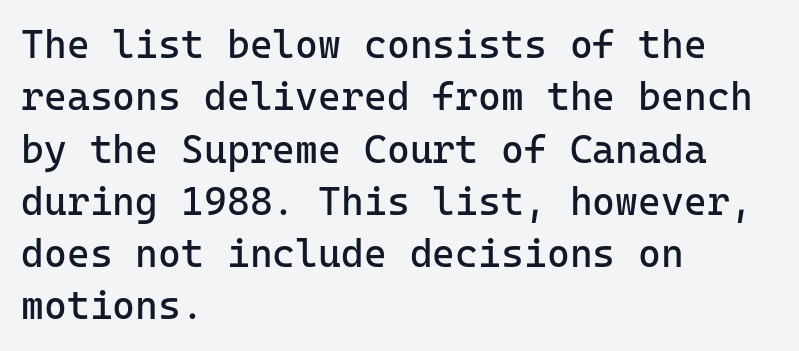
{"serif": "no", "italic": "no", "bold": "no", "weight": "regular", "width": "normal", "stroke_contrast": "low", "x_height": "medium", "monospaced": "yes", "underline": "no", "align": "left", "line_spacing": "normal", "line_spacing_ratio": 1.34, "letter_spacing": "normal", "letter_spacing_em": 0.0, "glyph_px": 39}
